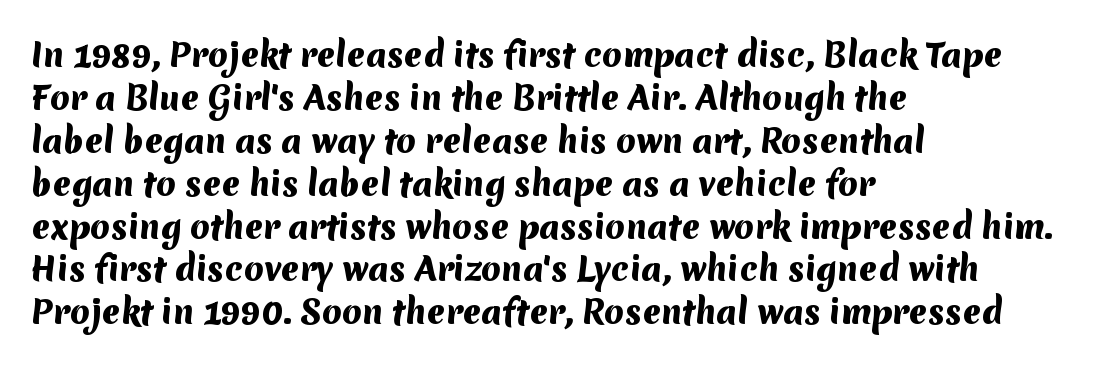
Q: Is the text bold? A: Yes.
Q: Is the typeface a serif or a sans-serif typeface? A: Sans-serif.
Q: Is the text underlined? A: No.
Q: How is the paragraph aligned? A: Left-aligned.
Q: Is the spacing between letters normal or unusually wide? A: Normal.
Q: Is the spacing between lines tight, normal or loose? A: Normal.
Q: Width (condensed, normal, or wide)? A: Normal.
Q: Stroke contrast? A: Medium.
Q: x-height? A: Medium.
Q: Monospaced? A: No.
